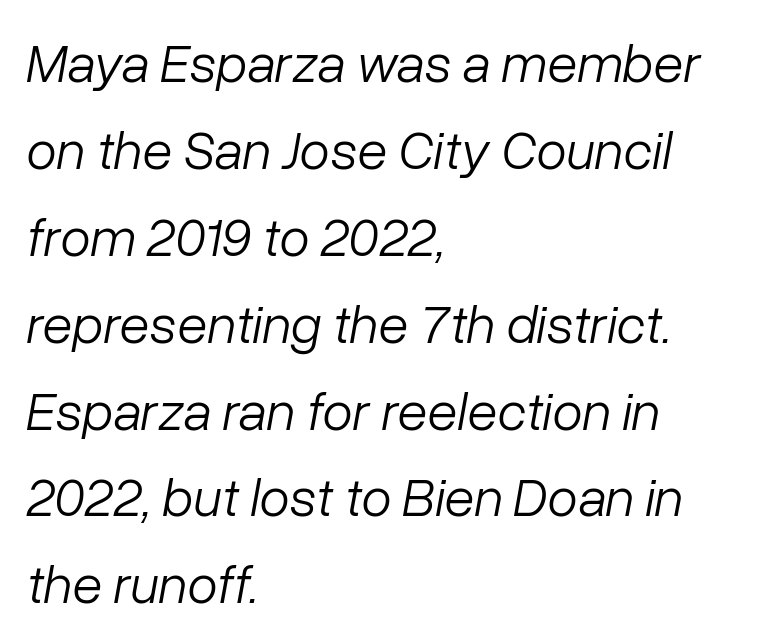
Q: Is the text bold? A: No.
Q: Is the text italic (slanted)? A: Yes, it leans right by about 10 degrees.
Q: Is the text underlined? A: No.
Q: How is the paragraph aligned? A: Left-aligned.
Q: Is the spacing between letters normal or unusually wide? A: Normal.
Q: Is the spacing between lines tight, normal or loose? A: Normal.
Q: Width (condensed, normal, or wide)? A: Normal.
Q: Stroke contrast? A: Low.
Q: x-height? A: Medium.
Q: Monospaced? A: No.
